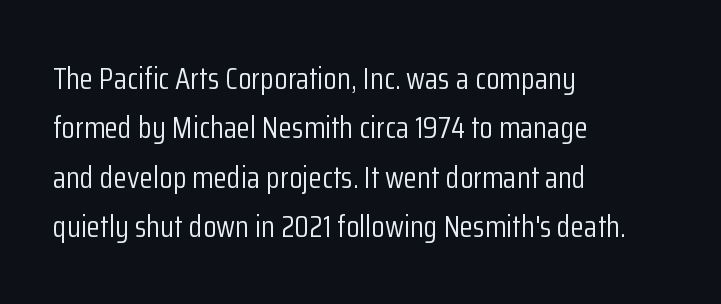
This reads as an unemphasized weight, regular at the heaviest. The face used here is a sans, in the tradition of grotesques and geometrics. Each new line begins a customary step beneath the previous one. Varying glyph widths throughout — classic text-font behaviour. Descenders are the only things crossing below the line.
